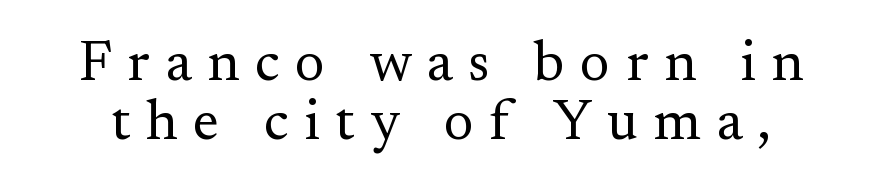
The image shows 57 px regular-weight serif type, upright; set tight line spacing (1.03x), unusually wide letter spacing (+0.27 em), not underlined; medium stroke contrast and a small x-height.
